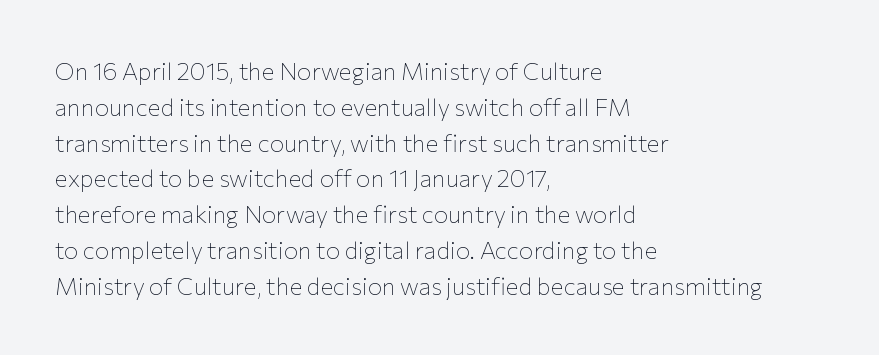
The setting favours the left margin, as ordinary paragraphs usually do. Upright lettering throughout. Letter spacing: default. No chunkiness to these letters — they're not bold.
